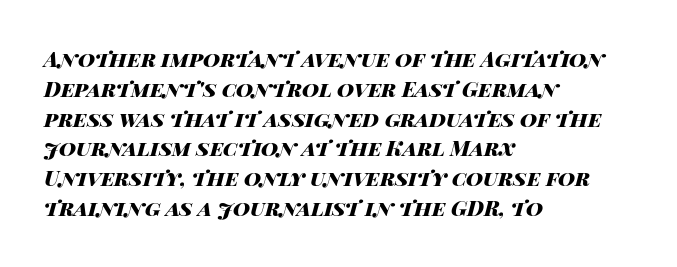
{"italic": "yes", "lean": "right", "slant_degrees": 14, "bold": "yes", "underline": "no", "align": "left", "line_spacing": "normal", "line_spacing_ratio": 1.42, "letter_spacing": "normal", "letter_spacing_em": 0.0, "glyph_px": 21}
